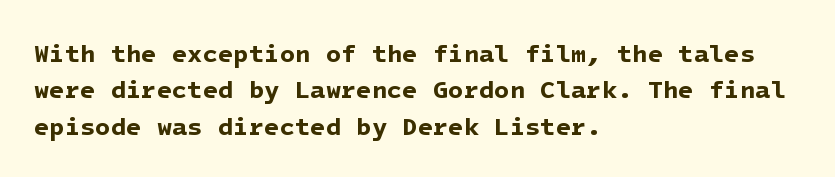
The image shows 25 px bold type; set left-aligned, normal line spacing (1.46x), normal letter spacing, not underlined.
